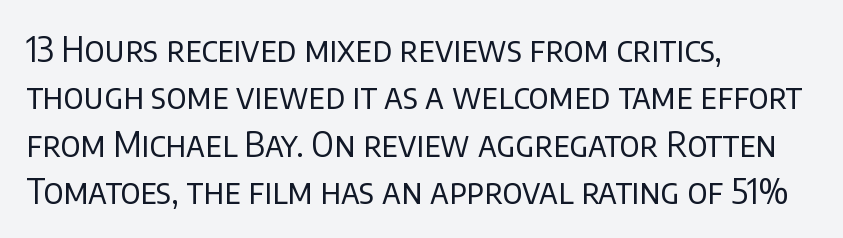
Q: Is the text bold? A: No.
Q: Is the text italic (slanted)? A: No, it is upright.
Q: Is the typeface a serif or a sans-serif typeface? A: Sans-serif.
Q: Is the text underlined? A: No.
Q: How is the paragraph aligned? A: Left-aligned.
Q: Is the spacing between letters normal or unusually wide? A: Normal.
Q: Is the spacing between lines tight, normal or loose? A: Normal.
Q: Width (condensed, normal, or wide)? A: Normal.
Q: Stroke contrast? A: Low.
Q: x-height? A: Large.
Q: Monospaced? A: No.
